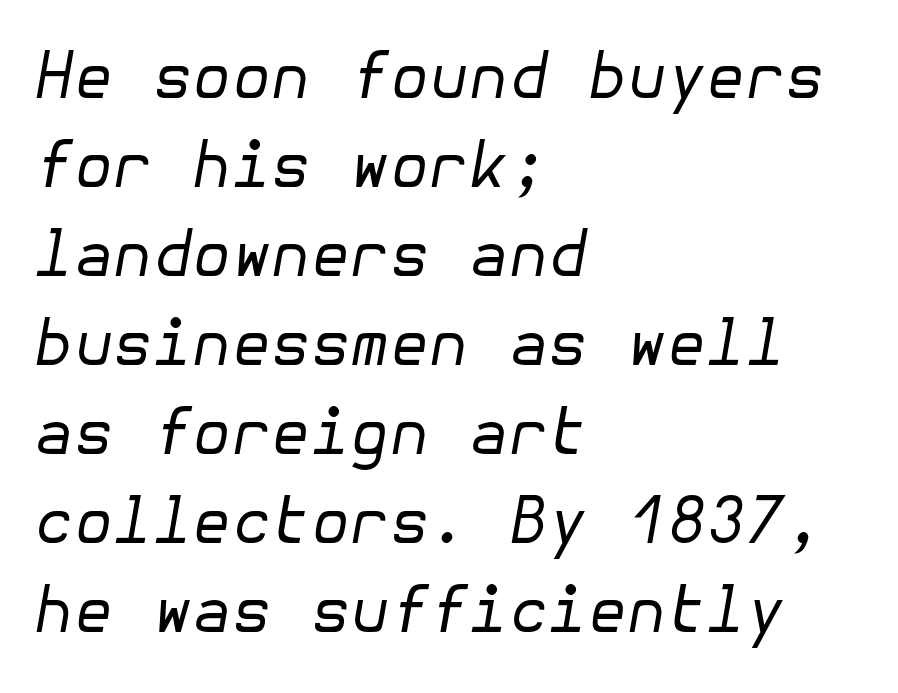
The gap between lines stays unmarked. Students, note that the glyphs here touch the page at normal intervals. The lettering tilts uniformly, giving the passage an italic look. Where is the straight margin? On the left. Horizontal bands of white between lines are of average thickness.
